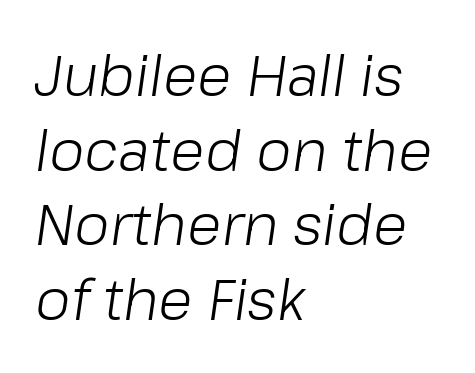
{"italic": "yes", "lean": "right", "slant_degrees": 8, "bold": "no", "weight": "light", "width": "normal", "stroke_contrast": "low", "x_height": "medium", "monospaced": "no", "underline": "no", "align": "left", "line_spacing": "normal", "line_spacing_ratio": 1.31, "letter_spacing": "normal", "letter_spacing_em": 0.0, "glyph_px": 57}
